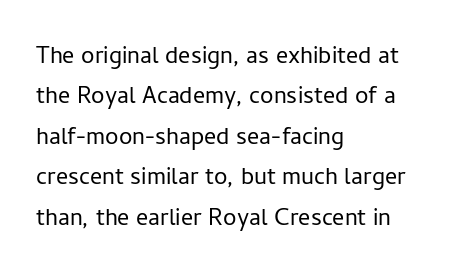
{"serif": "no", "italic": "no", "bold": "no", "weight": "light", "width": "normal", "stroke_contrast": "low", "x_height": "medium", "monospaced": "no", "underline": "no", "align": "left", "line_spacing": "normal", "line_spacing_ratio": 1.35, "letter_spacing": "normal", "letter_spacing_em": 0.0, "glyph_px": 30}
